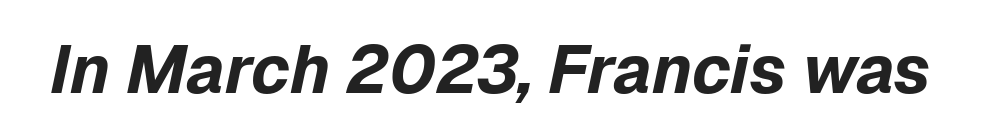
Q: Is the text bold? A: Yes.
Q: Is the text italic (slanted)? A: Yes, it leans right by about 12 degrees.
Q: Is the text underlined? A: No.
Q: Is the spacing between letters normal or unusually wide? A: Normal.
Q: Width (condensed, normal, or wide)? A: Normal.
Q: Stroke contrast? A: Low.
Q: x-height? A: Medium.
Q: Monospaced? A: No.
